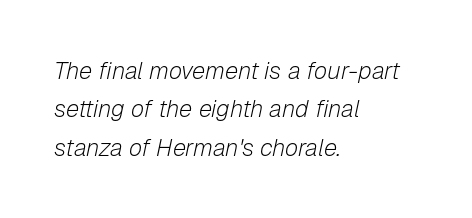
Q: Is the text bold? A: No.
Q: Is the text italic (slanted)? A: Yes, it leans right by about 12 degrees.
Q: Is the text underlined? A: No.
Q: How is the paragraph aligned? A: Left-aligned.
Q: Is the spacing between letters normal or unusually wide? A: Normal.
Q: Is the spacing between lines tight, normal or loose? A: Normal.
